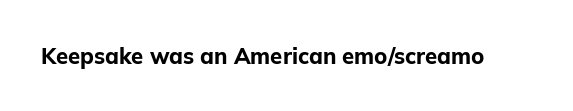
{"italic": "no", "bold": "yes", "underline": "no", "letter_spacing": "normal", "letter_spacing_em": 0.0, "glyph_px": 22}
